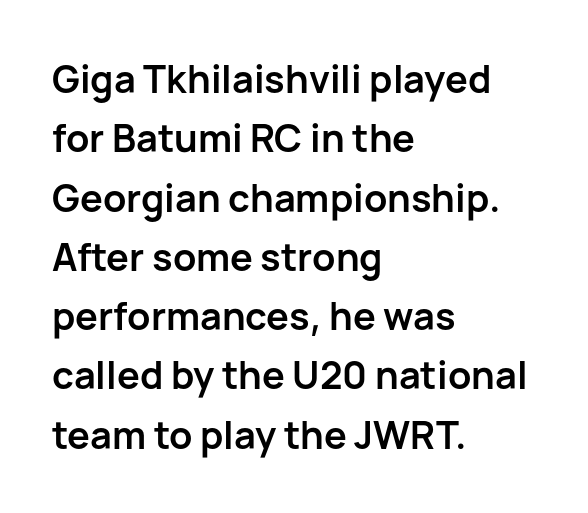
The image shows 38 px semibold sans-serif type, upright; set left-aligned, normal line spacing (1.56x), normal letter spacing, not underlined; low stroke contrast and a medium x-height.
